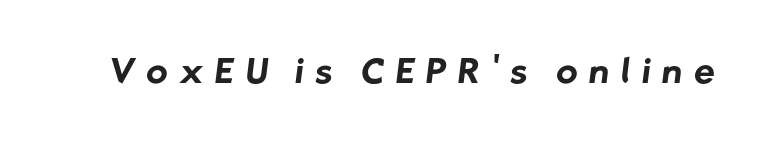
Q: Is the text bold? A: Yes.
Q: Is the typeface a serif or a sans-serif typeface? A: Sans-serif.
Q: Is the text underlined? A: No.
Q: Is the spacing between letters normal or unusually wide? A: Unusually wide.
Q: Width (condensed, normal, or wide)? A: Normal.
Q: Stroke contrast? A: Low.
Q: x-height? A: Medium.
Q: Monospaced? A: No.
